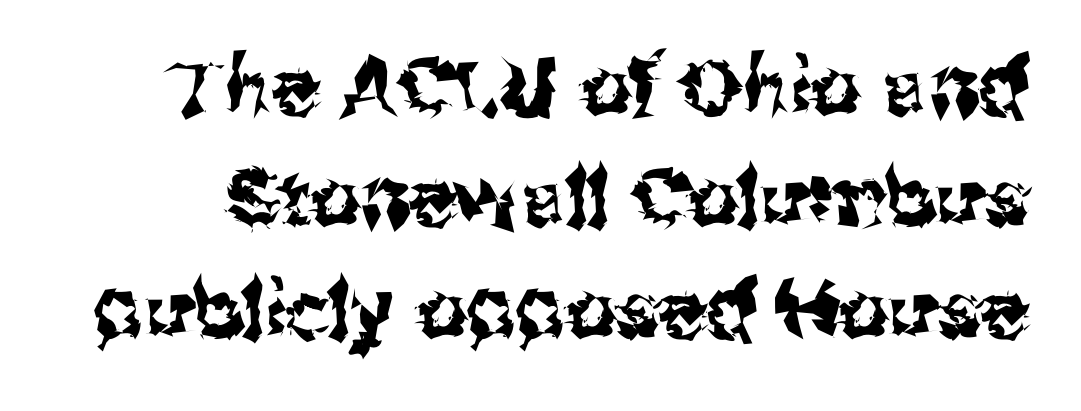
The letters advance in unequal steps, a hallmark of proportional type. Evenly set lines give the paragraph a standard silhouette. What kind of face is this? One without serifs — a sans. These lines keep a tight, regular rhythm from letter to letter. Check the space under the baseline: it is left empty. The lettering stays uniformly vertical, giving the passage a roman look.
